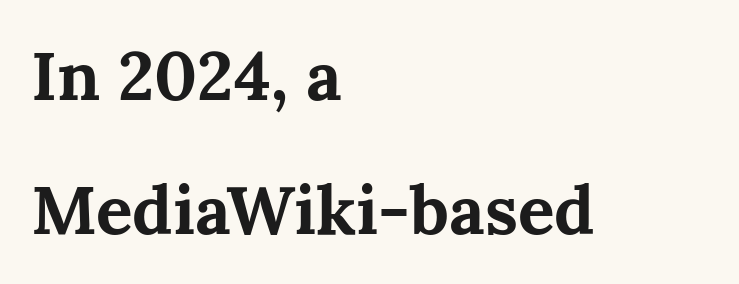
{"serif": "yes", "italic": "no", "bold": "yes", "weight": "bold", "width": "normal", "stroke_contrast": "medium", "x_height": "medium", "monospaced": "no", "underline": "no", "align": "left", "line_spacing": "loose", "line_spacing_ratio": 1.97, "letter_spacing": "normal", "letter_spacing_em": 0.0, "glyph_px": 68}
